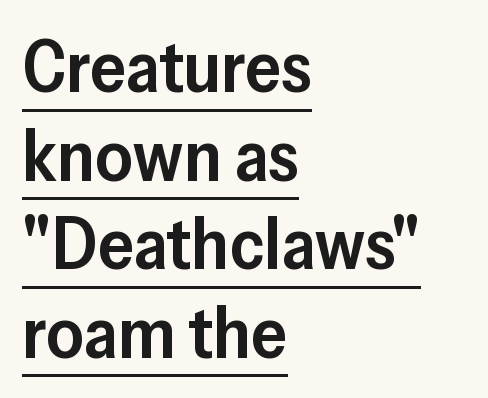
{"serif": "no", "italic": "no", "bold": "semi", "weight": "semibold", "width": "normal", "stroke_contrast": "low", "x_height": "medium", "monospaced": "no", "underline": "yes", "align": "left", "line_spacing_ratio": 1.23, "letter_spacing": "normal", "letter_spacing_em": 0.0, "glyph_px": 72}
